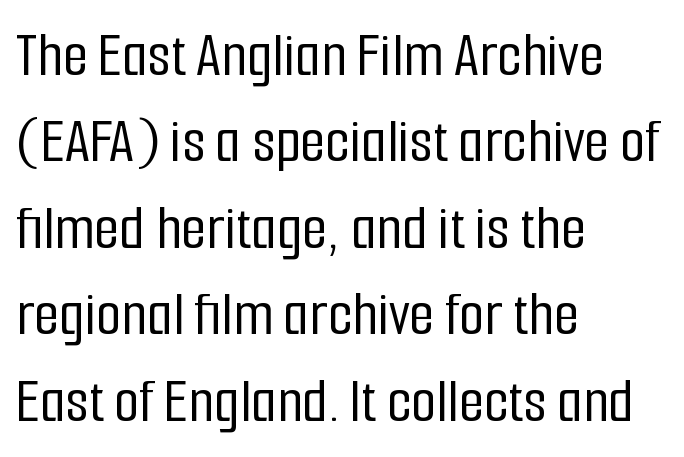
Each word holds together tightly as a unit, with standard inter-letter gaps. A student would call this left alignment; a typographer would say flush left, rag right. When letters stand straight like this, we call the style roman or upright. Normally led — the rows are evenly, conventionally spaced. Each letter's strokes conclude bluntly, with no projecting serifs. Character widths vary here, with narrow letters taking less room than wide ones.
